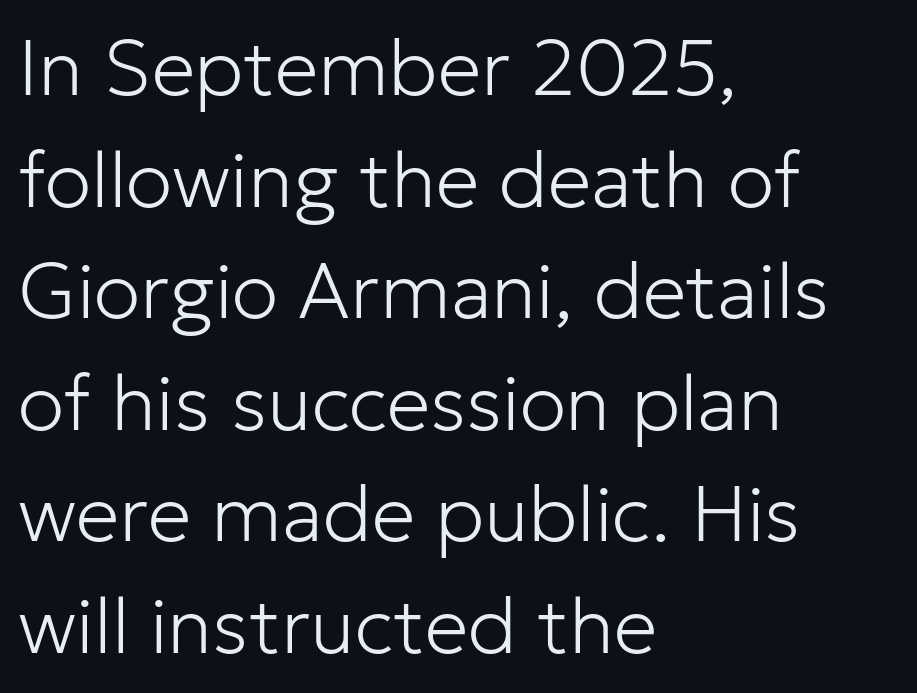
{"serif": "no", "italic": "no", "bold": "no", "weight": "light", "width": "normal", "stroke_contrast": "low", "x_height": "medium", "monospaced": "no", "underline": "no", "align": "left", "line_spacing": "normal", "line_spacing_ratio": 1.43, "letter_spacing": "normal", "letter_spacing_em": 0.0, "glyph_px": 78}
